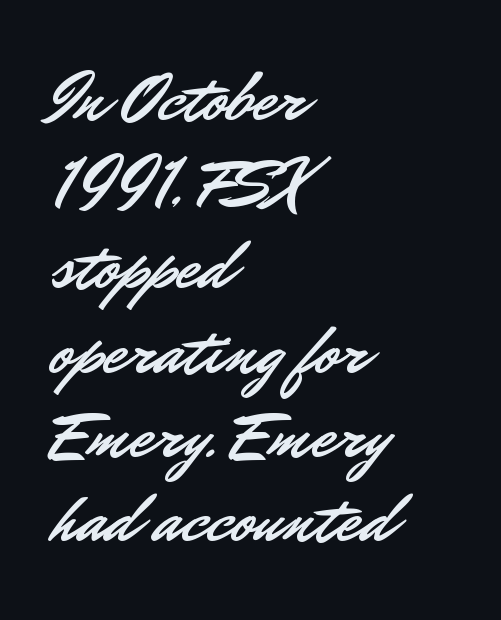
Q: Is the text italic (slanted)? A: Yes.
Q: Is the typeface a serif or a sans-serif typeface? A: Sans-serif.
Q: Is the text underlined? A: No.
Q: How is the paragraph aligned? A: Left-aligned.
Q: Is the spacing between letters normal or unusually wide? A: Normal.
Q: Width (condensed, normal, or wide)? A: Normal.
Q: Stroke contrast? A: Low.
Q: x-height? A: Small.
Q: Monospaced? A: No.
